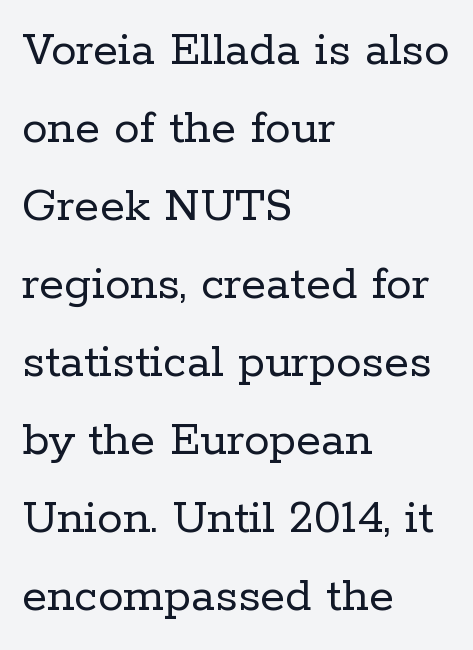
The image shows 51 px regular-weight serif type, upright; set left-aligned, normal line spacing (1.53x), normal letter spacing, not underlined; low stroke contrast and a medium x-height.
